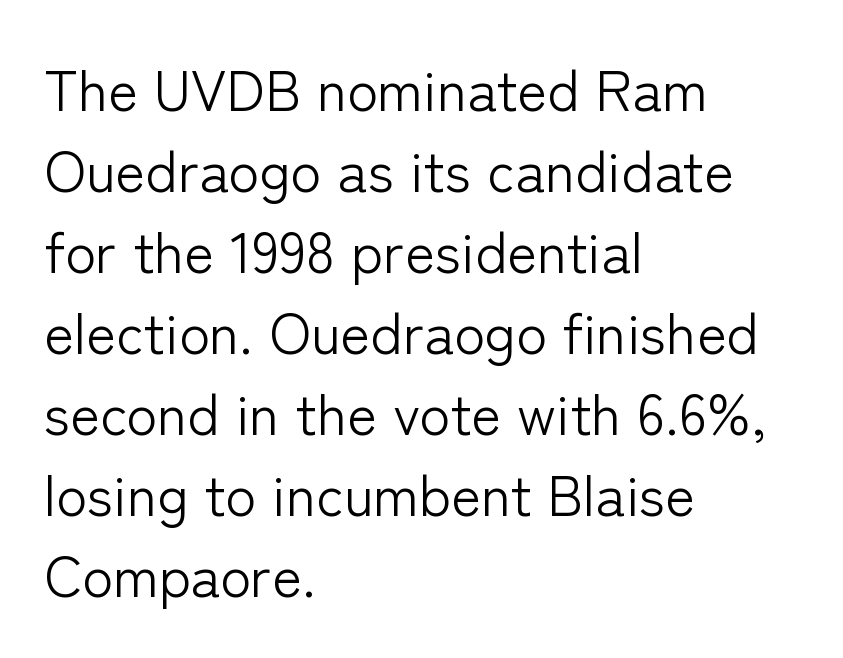
The passage shown is not bold in any degree. The passage shown is typeset with a sans-serif family. This sample keeps an unexceptional amount of space between lines. Italic? Not at all — the glyphs are vertical. You could not count columns in this text — the font is proportionally spaced.
